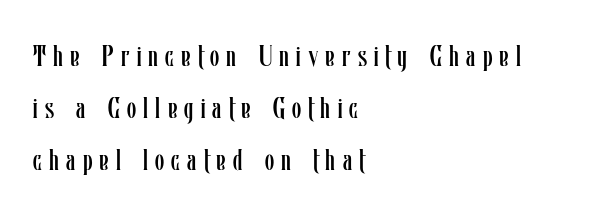
The image shows 30 px regular-weight, condensed type, upright; set left-aligned, line spacing 1.73x, unusually wide letter spacing (+0.24 em), not underlined; low stroke contrast and a medium x-height.
